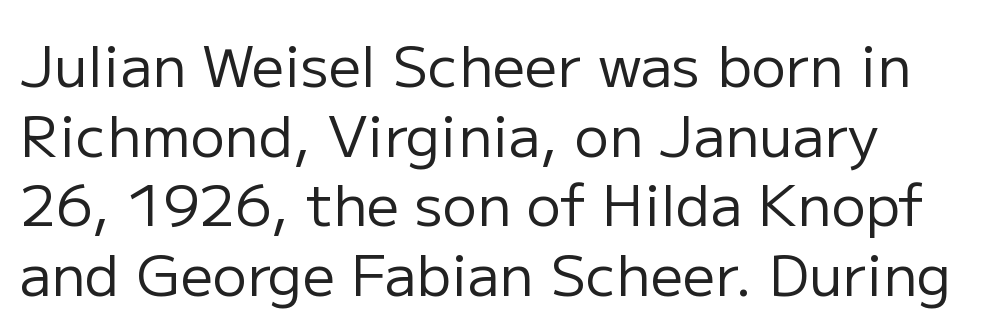
{"serif": "no", "italic": "no", "bold": "no", "weight": "regular", "width": "normal", "stroke_contrast": "low", "x_height": "medium", "monospaced": "no", "underline": "no", "line_spacing_ratio": 1.22, "letter_spacing": "normal", "letter_spacing_em": 0.0, "glyph_px": 57}
